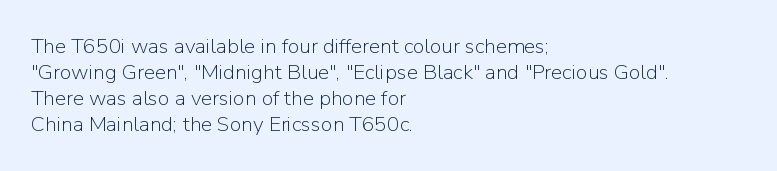
The image shows 21 px text type, upright; set left-aligned, line spacing 1.24x, normal letter spacing, not underlined.
